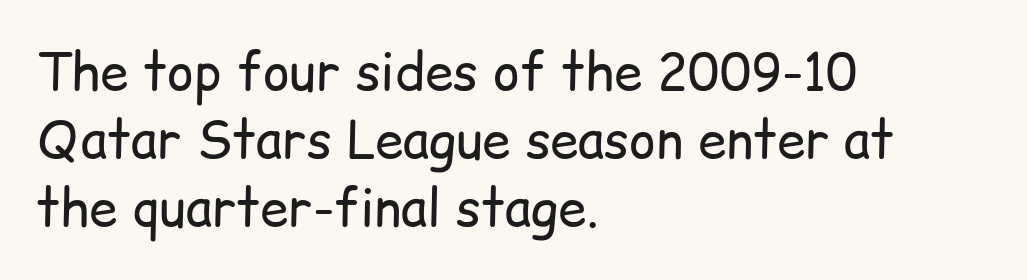
{"serif": "no", "italic": "no", "bold": "no", "weight": "regular", "width": "normal", "stroke_contrast": "low", "x_height": "medium", "monospaced": "no", "underline": "no", "align": "left", "line_spacing": "normal", "line_spacing_ratio": 1.33, "letter_spacing": "normal", "letter_spacing_em": 0.0, "glyph_px": 51}
